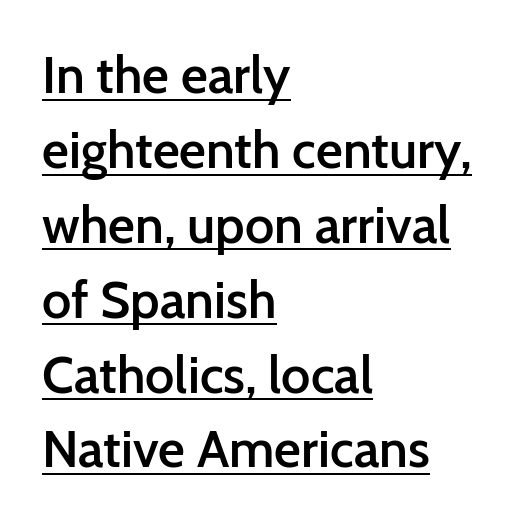
Short note: letters normally spaced. Decoration check: the copy is underlined. These lines carry some extra weight — a demibold, not a full bold. Italic? Not at all — the glyphs are vertical. What's the leading like? Ordinary, nothing unusual.
